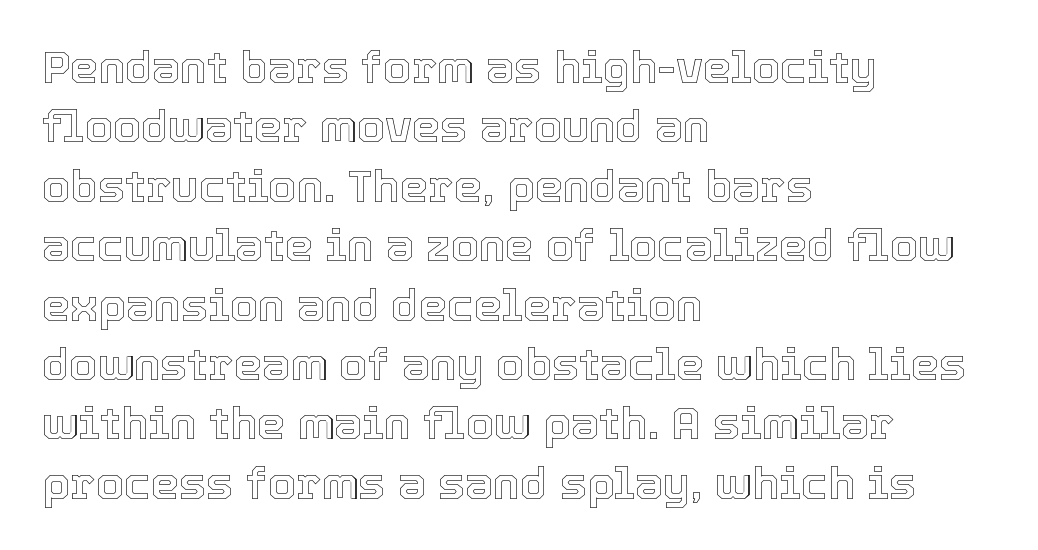
The passage shown has conventional tracking throughout. These lines stack with their left ends in a neat column. Think of a printed novel: that variable character pitch is what you see here. The gap between lines stays unmarked. Each new line begins a customary step beneath the previous one.
